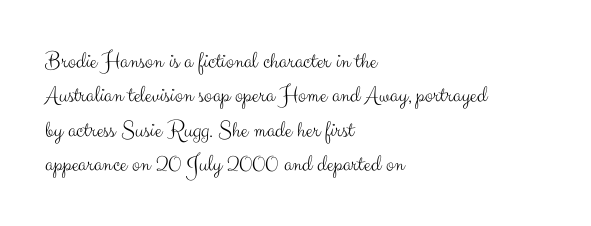
{"bold": "no", "underline": "no", "align": "left", "line_spacing": "normal", "line_spacing_ratio": 1.43, "letter_spacing": "normal", "letter_spacing_em": 0.0, "glyph_px": 24}
